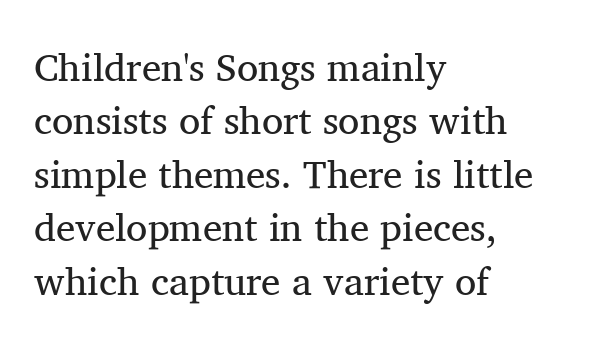
The image shows 39 px regular-weight serif type, upright; set left-aligned, normal line spacing (1.37x), normal letter spacing, not underlined; medium stroke contrast and a medium x-height.
